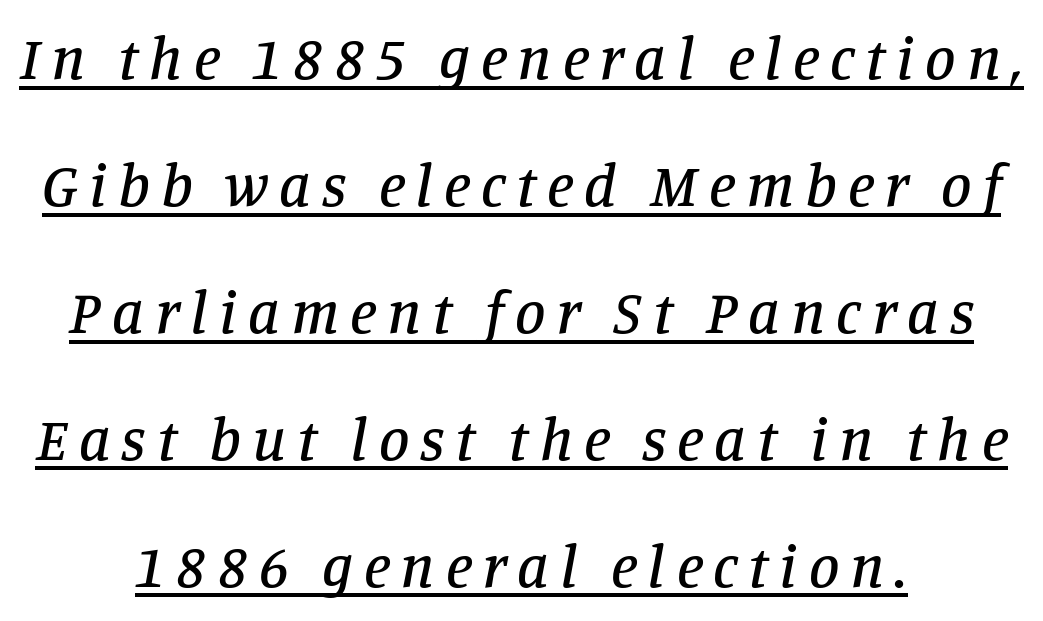
The image shows 61 px serif type, italic (leaning right); set centered, loose line spacing (2.08x), underlined; low stroke contrast and a large x-height.
